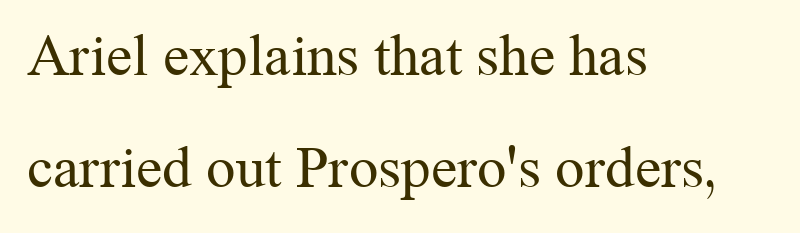
Every stem runs plumb, perpendicular to the baseline. The rendering uses natural spacing where letterforms have individual widths. The baseline area is clear. Characters follow at the spacing the type designer built in. Typeset ragged right — the left edge is the straight one.
